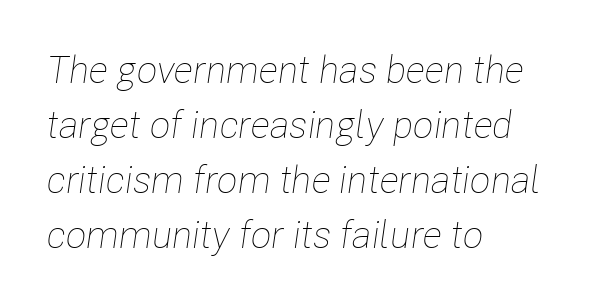
The image shows 38 px thin, condensed type, italic (leaning right); set left-aligned, normal line spacing (1.45x), normal letter spacing, not underlined; low stroke contrast and a medium x-height.
